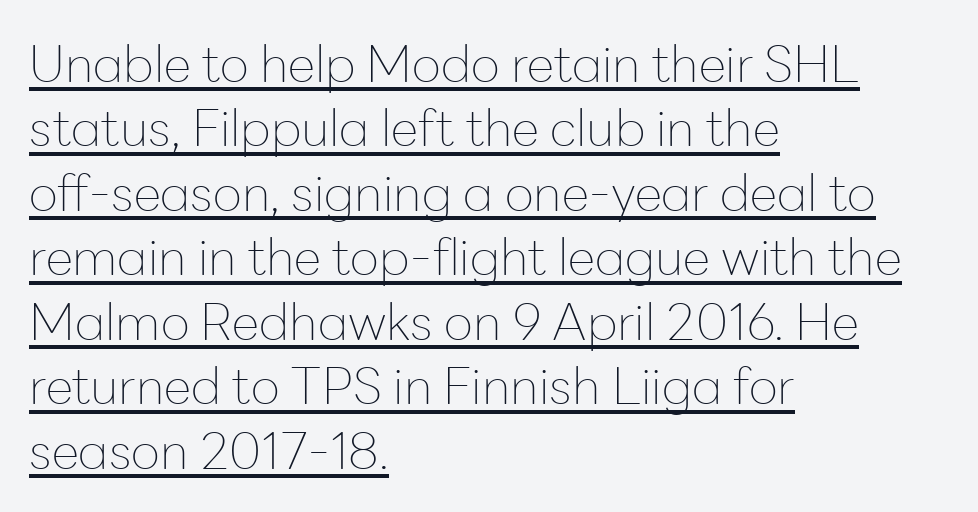
The image shows 50 px thin sans-serif type, upright; set left-aligned, normal line spacing (1.29x), normal letter spacing, underlined; low stroke contrast and a medium x-height.
